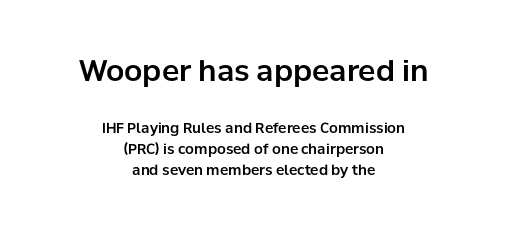
{"serif": "no", "italic": "no", "width": "normal", "stroke_contrast": "low", "x_height": "medium", "monospaced": "no", "underline": "no", "align": "center", "line_spacing": "normal", "line_spacing_ratio": 1.51, "letter_spacing": "normal", "letter_spacing_em": 0.0, "larger_block": "first", "size_ratio": 2.07, "glyph_px": 29}
